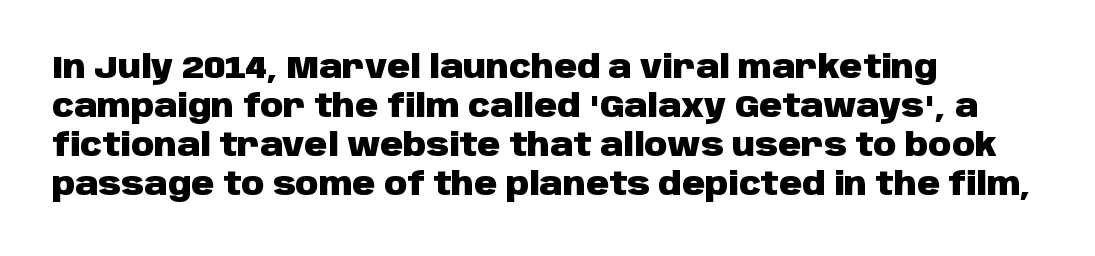
As a designer I'd log this as weight 700, bold. The zone under the glyphs is completely vacant. Think of a printed novel: that variable character pitch is what you see here. The rag falls on the right side of this text block. Is there any slant? The stems are plumb. A sans-serif font was chosen for this passage.
